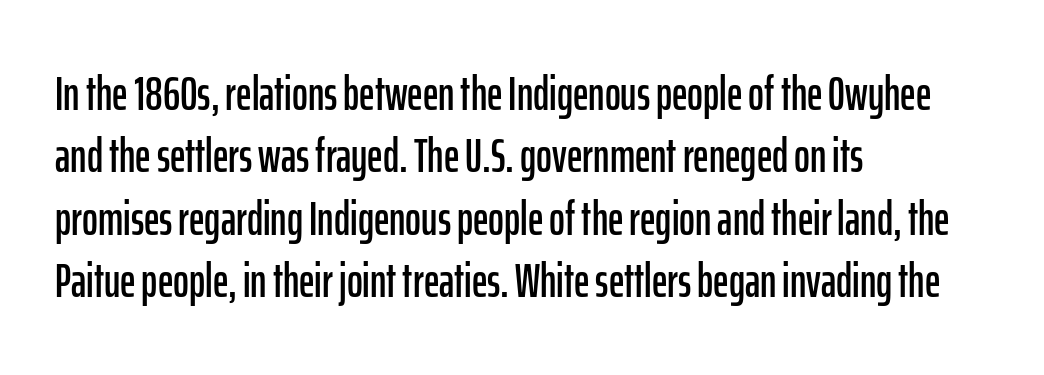
The type family on display is of the sans-serif kind. Each row of text sits above clean, open space. Posture: vertical. Default kerning and tracking; the words read as compact shapes.
